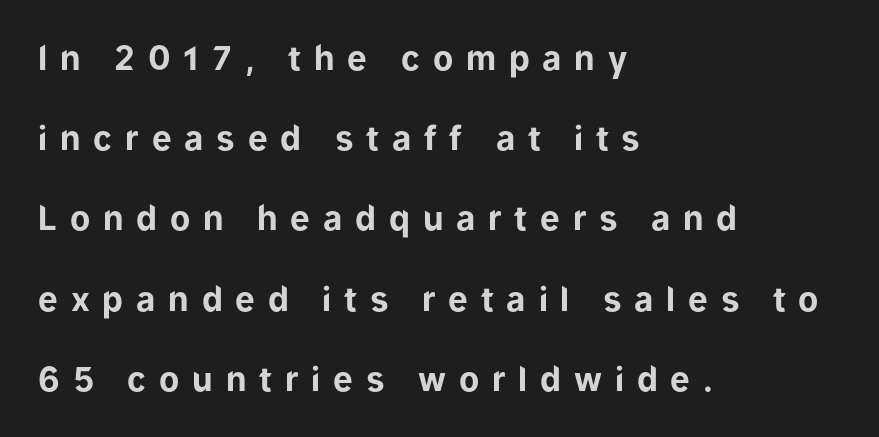
Q: Is the text bold? A: Yes.
Q: Is the text italic (slanted)? A: No, it is upright.
Q: Is the typeface a serif or a sans-serif typeface? A: Sans-serif.
Q: Is the text underlined? A: No.
Q: How is the paragraph aligned? A: Left-aligned.
Q: Is the spacing between letters normal or unusually wide? A: Unusually wide.
Q: Is the spacing between lines tight, normal or loose? A: Loose.
Q: Width (condensed, normal, or wide)? A: Normal.
Q: Stroke contrast? A: Low.
Q: x-height? A: Medium.
Q: Monospaced? A: No.
